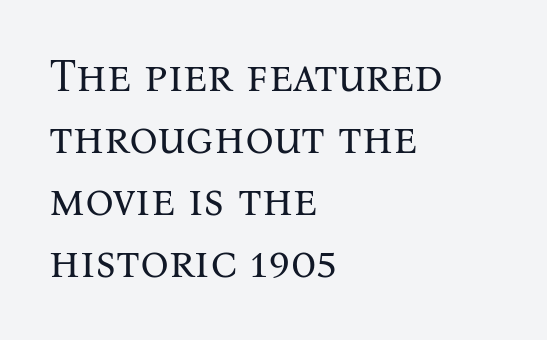
Q: Is the text bold? A: No.
Q: Is the text italic (slanted)? A: No, it is upright.
Q: Is the typeface a serif or a sans-serif typeface? A: Serif.
Q: Is the text underlined? A: No.
Q: How is the paragraph aligned? A: Left-aligned.
Q: Is the spacing between letters normal or unusually wide? A: Normal.
Q: Is the spacing between lines tight, normal or loose? A: Normal.
Q: Width (condensed, normal, or wide)? A: Normal.
Q: Stroke contrast? A: Medium.
Q: x-height? A: Medium.
Q: Monospaced? A: No.
